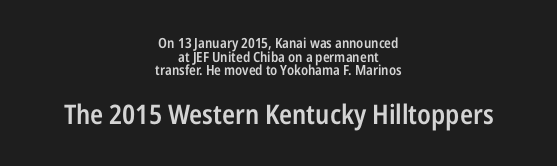
The image shows 27 px text type, upright; set centered, tight line spacing (0.97x), normal letter spacing, not underlined; the second (bottom) block is 1.93x larger.
